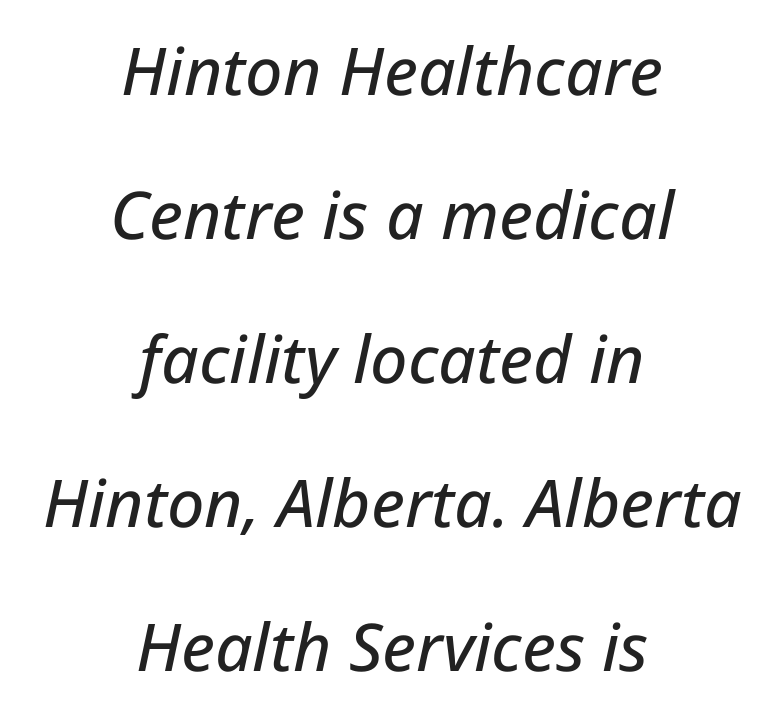
The image shows 66 px text type, italic (leaning right); set centered, loose line spacing (2.18x), normal letter spacing, not underlined; low stroke contrast and a medium x-height.
